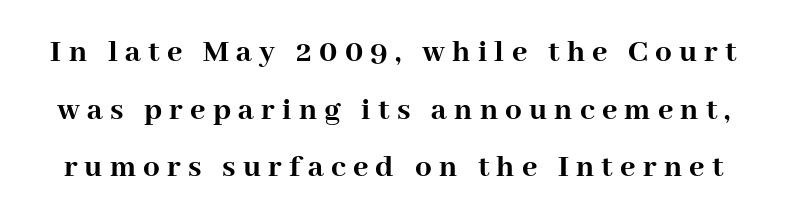
{"serif": "yes", "italic": "no", "bold": "yes", "weight": "semibold", "width": "normal", "stroke_contrast": "high", "x_height": "medium", "monospaced": "no", "underline": "no", "line_spacing_ratio": 1.75, "letter_spacing": "wide", "letter_spacing_em": 0.22, "glyph_px": 33}
